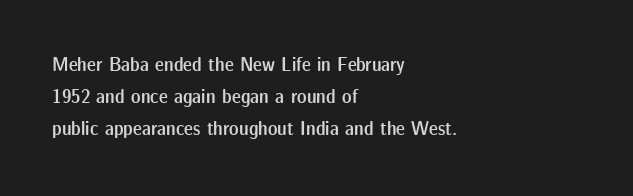
The image shows 20 px text type, upright; set left-aligned, normal line spacing (1.6x), normal letter spacing, not underlined.
